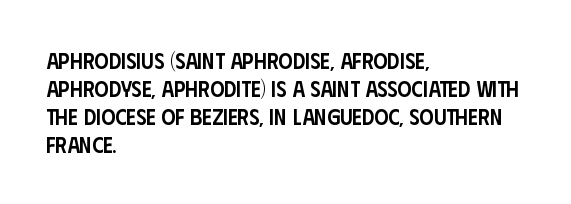
The image shows 22 px text type, upright; set left-aligned, normal line spacing (1.27x), normal letter spacing, not underlined.
